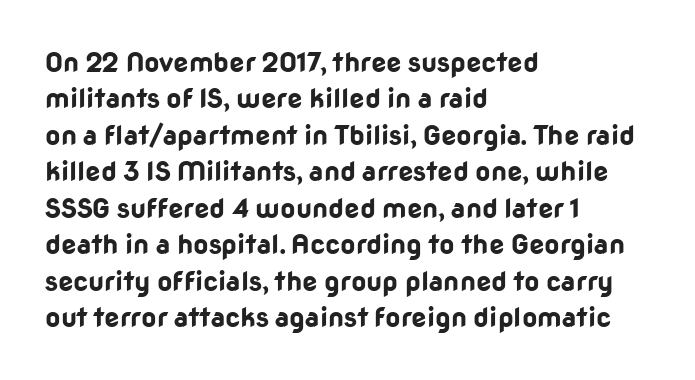
The image shows 27 px bold type, upright; set left-aligned, normal line spacing (1.35x), normal letter spacing, not underlined.
